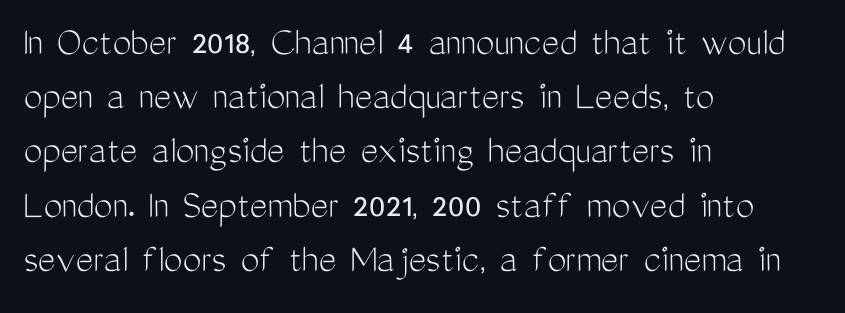
Which margin do the lines hug? The left one — the right edge is uneven. The rows are spaced the way most documents space them. The rendering uses natural spacing where letterforms have individual widths. Any mark beneath the type? The region is blank. The characters are drawn with everyday or finer stroke widths.
